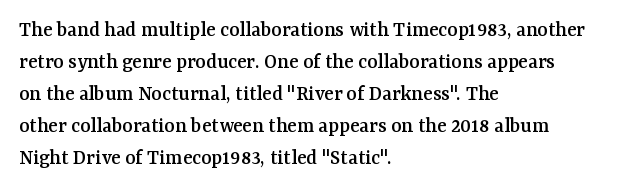
Q: Is the text italic (slanted)? A: No, it is upright.
Q: Is the text underlined? A: No.
Q: How is the paragraph aligned? A: Left-aligned.
Q: Is the spacing between letters normal or unusually wide? A: Normal.
Q: Is the spacing between lines tight, normal or loose? A: Normal.
